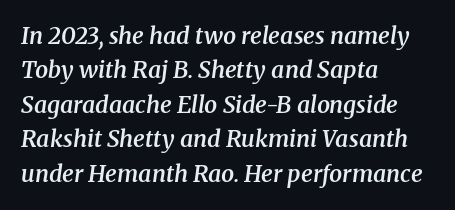
If you measured baseline to baseline, you'd find a middling distance. Strokes here are thickened, but only to semibold level. Caption: standard tracking, unaltered. The area under the type is left untouched.
